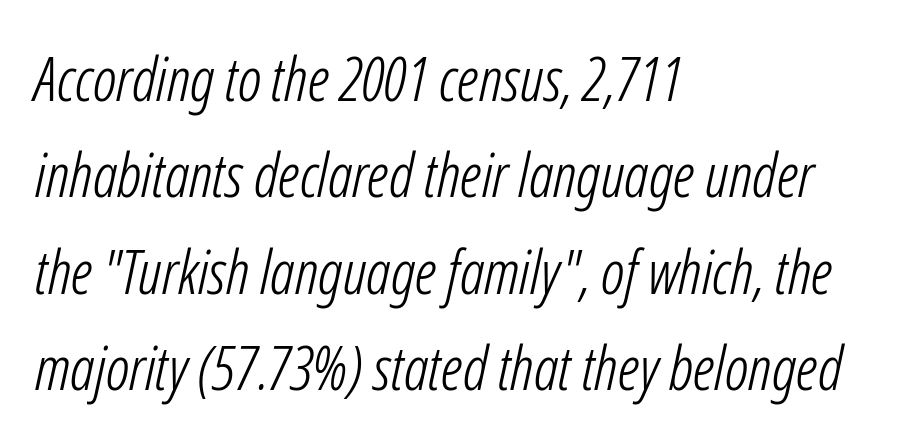
Q: Is the text bold? A: No.
Q: Is the text italic (slanted)? A: Yes, it leans right by about 12 degrees.
Q: Is the text underlined? A: No.
Q: How is the paragraph aligned? A: Left-aligned.
Q: Is the spacing between letters normal or unusually wide? A: Normal.
Q: Is the spacing between lines tight, normal or loose? A: Normal.
Q: Width (condensed, normal, or wide)? A: Condensed.
Q: Stroke contrast? A: Low.
Q: x-height? A: Medium.
Q: Monospaced? A: No.
